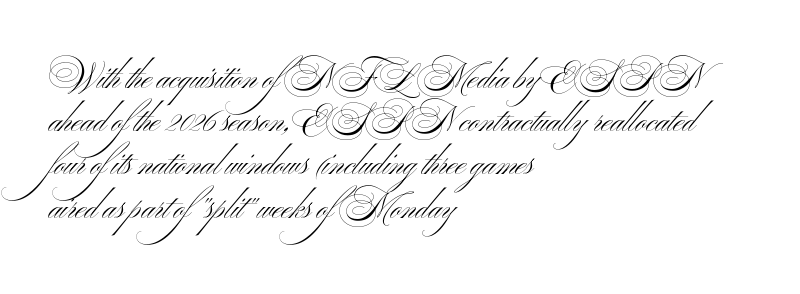
Between one letter and the next there's only the usual sliver of space. In terms of leading, this rendering sits right in the middle. Underline: absent. The type family on display is of the sans-serif kind.
